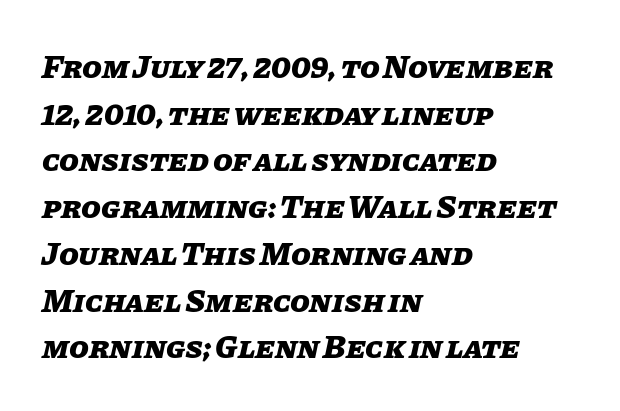
The image shows 32 px heavy type, italic (leaning right); set left-aligned, normal line spacing (1.46x), normal letter spacing, not underlined; low stroke contrast and a large x-height.
